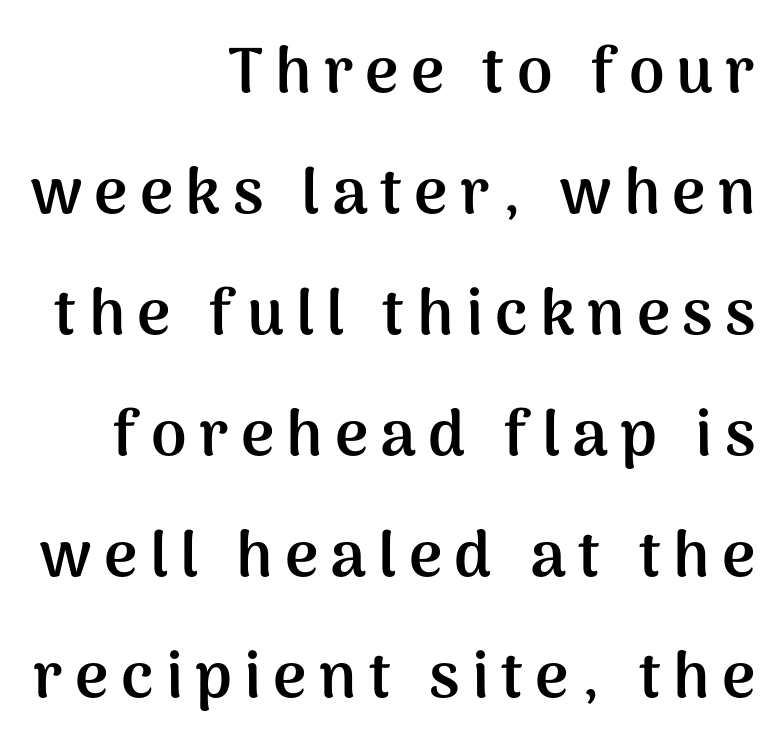
The image shows 64 px semibold sans-serif type, upright; set right-aligned, line spacing 1.89x, not underlined; medium stroke contrast and a medium x-height.
